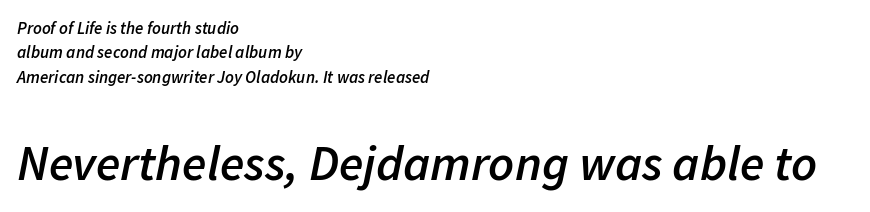
Think of a printed novel: that variable character pitch is what you see here. Lines of text with bare space underneath. The block of text has a typical density, with ordinary space between rows. In terms of posture, this sample is oblique.
